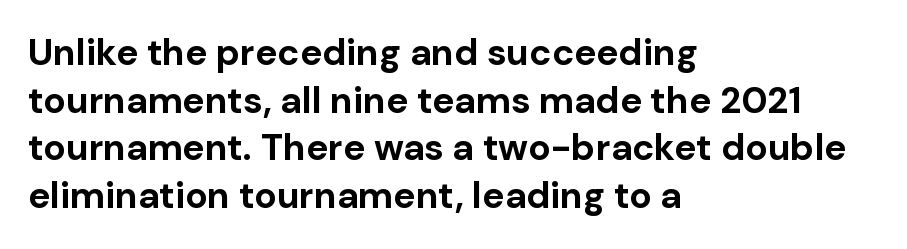
{"serif": "no", "italic": "no", "bold": "yes", "weight": "bold", "width": "normal", "stroke_contrast": "low", "x_height": "medium", "monospaced": "no", "underline": "no", "align": "left", "line_spacing": "normal", "line_spacing_ratio": 1.29, "letter_spacing": "normal", "letter_spacing_em": 0.0, "glyph_px": 37}
